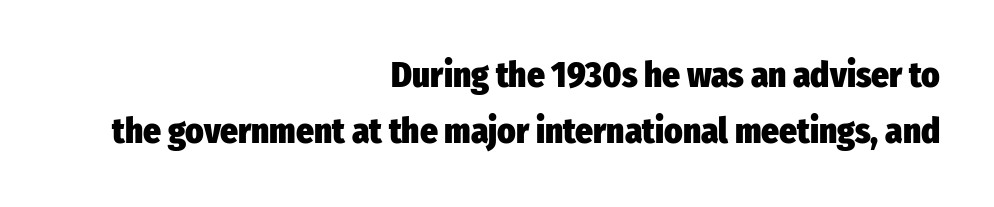
{"serif": "no", "italic": "no", "bold": "yes", "weight": "heavy", "width": "condensed", "stroke_contrast": "low", "x_height": "medium", "monospaced": "no", "underline": "no", "align": "right", "line_spacing": "normal", "line_spacing_ratio": 1.59, "letter_spacing": "normal", "letter_spacing_em": 0.0, "glyph_px": 35}
